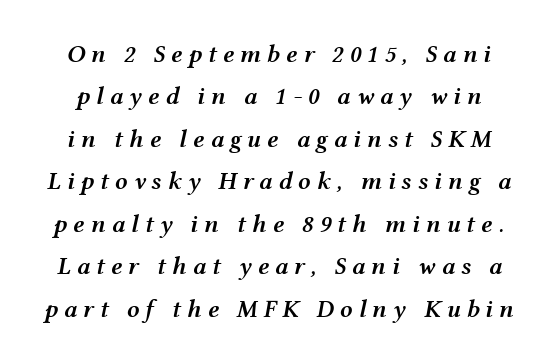
What weight is shown? A semibold, between regular and bold. Regular leading. Here the glyphs are tracked loosely, breaking word shapes into spaced letters. No word sits above an underline. Rendered with sloped, italic letterforms.
